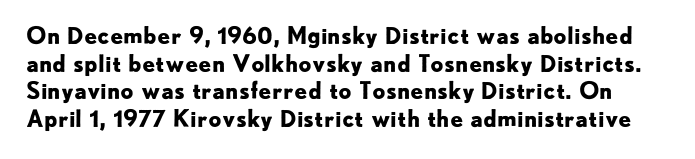
The image shows 23 px bold type, upright; set line spacing 1.2x, normal letter spacing, not underlined.
